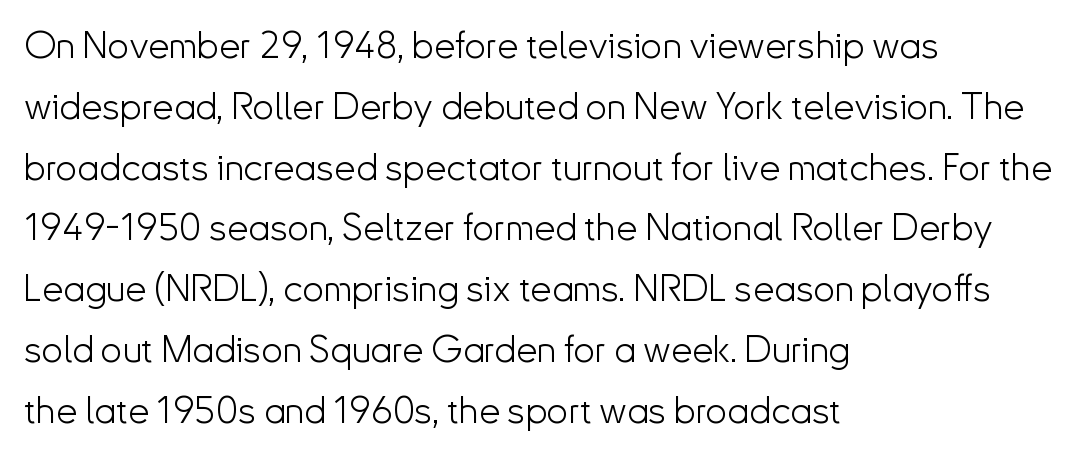
The image shows 38 px light sans-serif type, upright; set left-aligned, normal line spacing (1.6x), normal letter spacing, not underlined; low stroke contrast and a small x-height.
